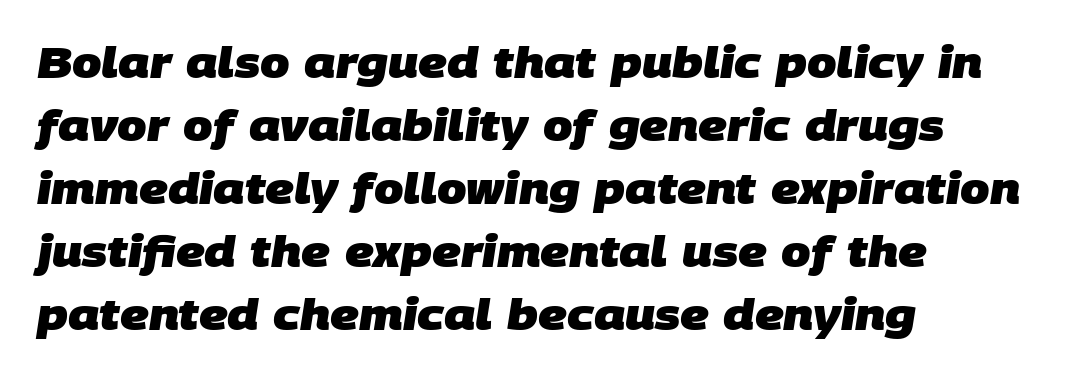
Nothing sits at the stroke ends, so this counts as sans-serif. Horizontal alignment here is leftward, the default for most running prose. How heavy is the stroke? Heavy — this is a bold. The words here are not underlined. Spacing verdict: proportional, widths tailored to each character.
